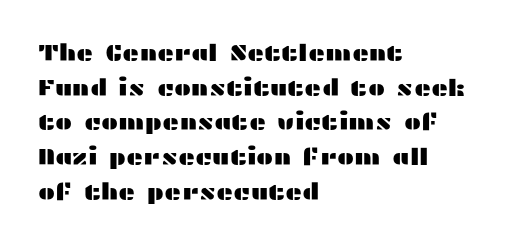
{"italic": "no", "underline": "no", "align": "left", "line_spacing": "normal", "line_spacing_ratio": 1.51, "letter_spacing": "normal", "letter_spacing_em": 0.0, "glyph_px": 23}
